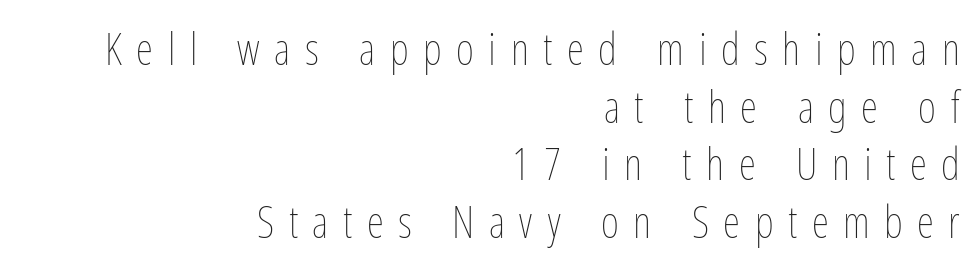
{"italic": "no", "bold": "no", "weight": "thin", "width": "condensed", "stroke_contrast": "low", "x_height": "medium", "monospaced": "no", "underline": "no", "align": "right", "line_spacing": "normal", "line_spacing_ratio": 1.31, "letter_spacing": "wide", "letter_spacing_em": 0.33, "glyph_px": 44}
